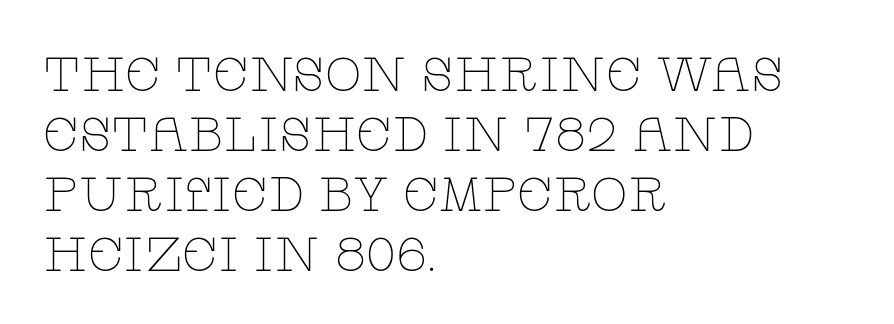
Q: Is the text bold? A: No.
Q: Is the text italic (slanted)? A: No, it is upright.
Q: Is the typeface a serif or a sans-serif typeface? A: Serif.
Q: Is the text underlined? A: No.
Q: How is the paragraph aligned? A: Left-aligned.
Q: Is the spacing between letters normal or unusually wide? A: Normal.
Q: Is the spacing between lines tight, normal or loose? A: Normal.
Q: Width (condensed, normal, or wide)? A: Wide.
Q: Stroke contrast? A: Low.
Q: x-height? A: Large.
Q: Monospaced? A: No.
